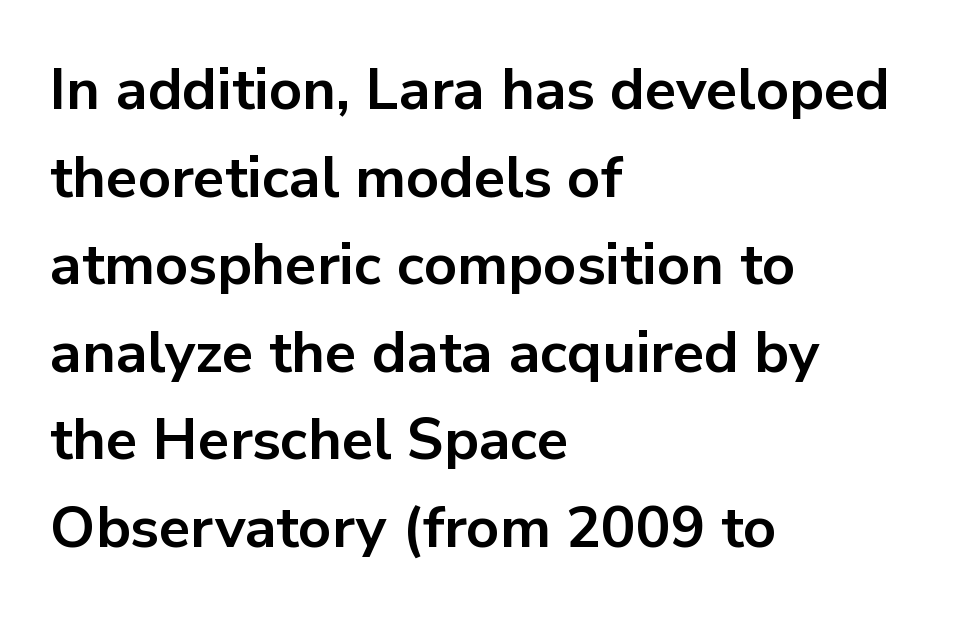
Vertical spacing — default. These lines are rendered in a variable-pitch font. Horizontal alignment here is leftward, the default for most running prose. The specimen omits any rule beneath the text block's lines. Pretty heavy lettering here — definitely bold.
